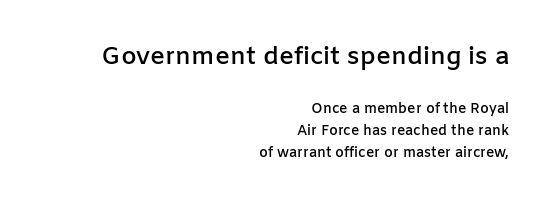
Q: Is the text bold? A: Semi-bold.
Q: Is the text italic (slanted)? A: No, it is upright.
Q: Is the text underlined? A: No.
Q: How is the paragraph aligned? A: Right-aligned.
Q: Is the spacing between letters normal or unusually wide? A: Normal.
Q: Is the spacing between lines tight, normal or loose? A: Normal.
Q: Which block of text is set in a larger size, the first (top) or the second (bottom)? A: The first (top) one.
